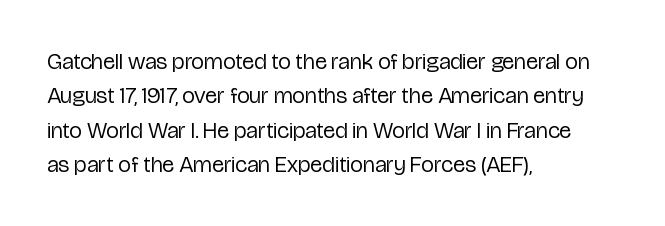
The vertical gap from one line to the next is medium. These lines were composed using upright roman letters. Horizontal alignment here is leftward, the default for most running prose. The gaps between neighbouring characters are ordinary and unremarkable. Weight: regular or lighter.
